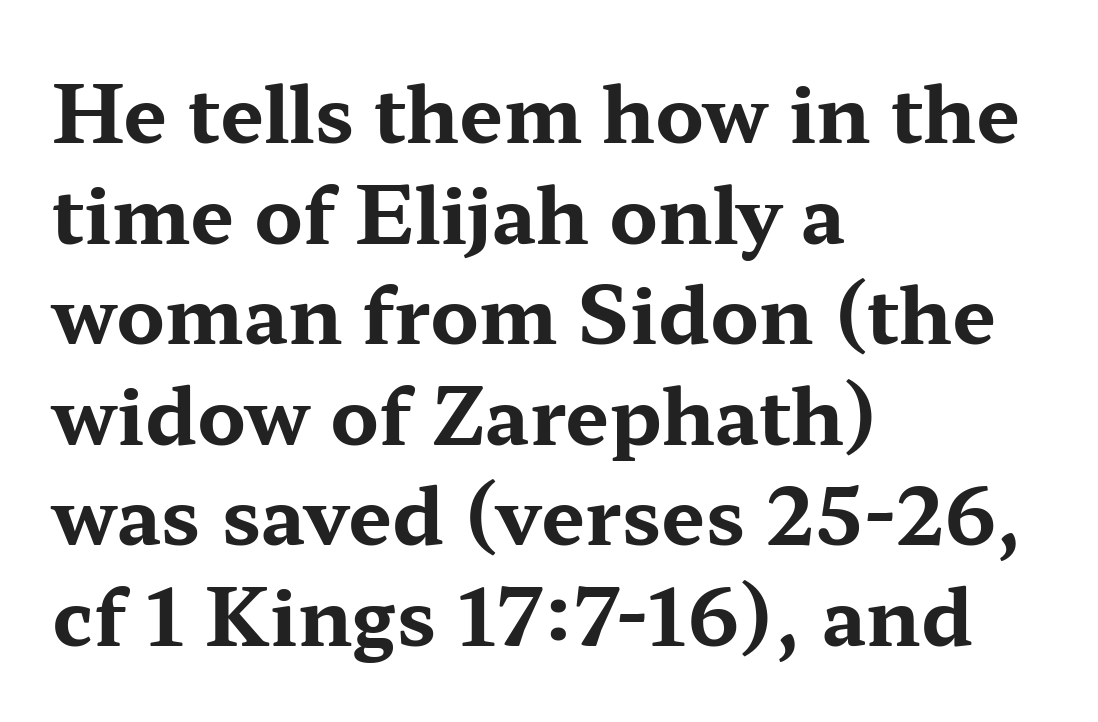
Casual observation: everything's shoved over to the left. No extra tracking has been applied to these lines. Every stem runs plumb, perpendicular to the baseline. Does the leading feel generous? No, just average.
